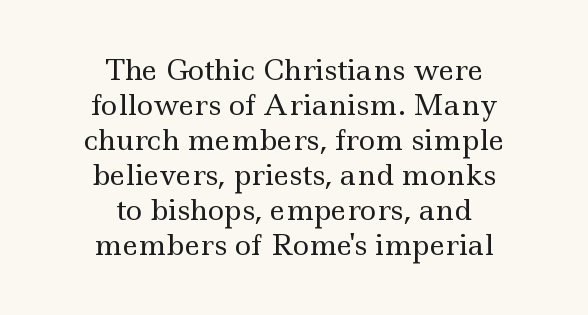
{"serif": "yes", "italic": "no", "bold": "no", "weight": "regular", "width": "wide", "x_height": "small", "monospaced": "no", "underline": "no", "align": "center", "line_spacing": "normal", "line_spacing_ratio": 1.25, "letter_spacing": "normal", "letter_spacing_em": 0.0, "glyph_px": 28}
